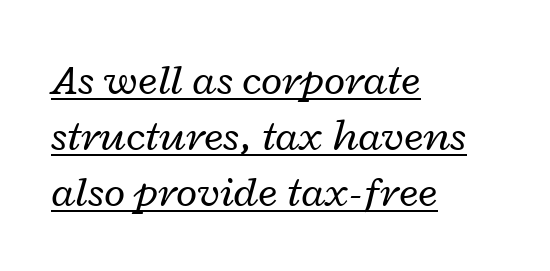
Stems here are at most as thick as an everyday book face. Somebody hit Ctrl+U on this one — the words are underlined. The passage shown stacks its lines at a standard gap. Typeset ragged right — the left edge is the straight one.
